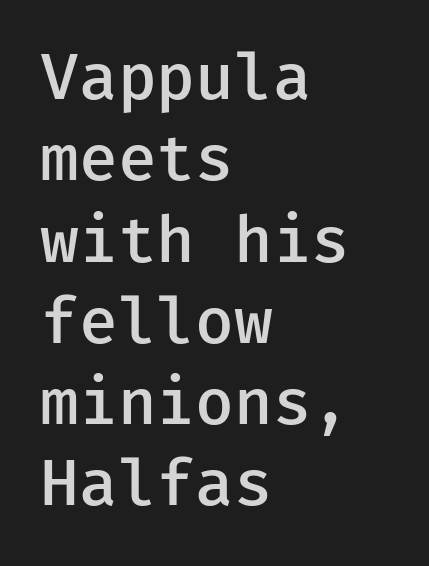
The paragraph has a hard left edge and a soft right edge. Here the glyphs are tracked normally, forming tight word shapes. Type without underlining. Its strokes are somewhat broadened, the hallmark of semibold type. The designer left line spacing at the default.
